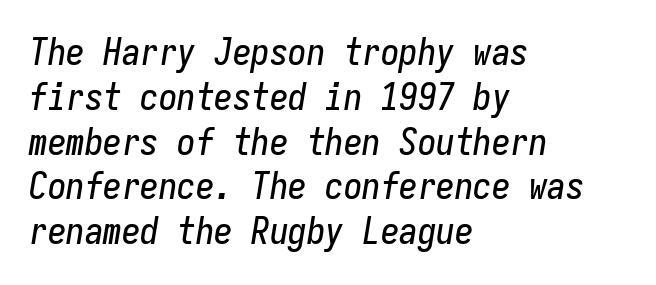
The zone under the glyphs is completely vacant. Is the block centered? No — it sits flush against the left margin. Italic: yes, the glyphs are oblique. The horizontal fit of the characters is conventional and even. These lines are rendered in a fixed-pitch font.
